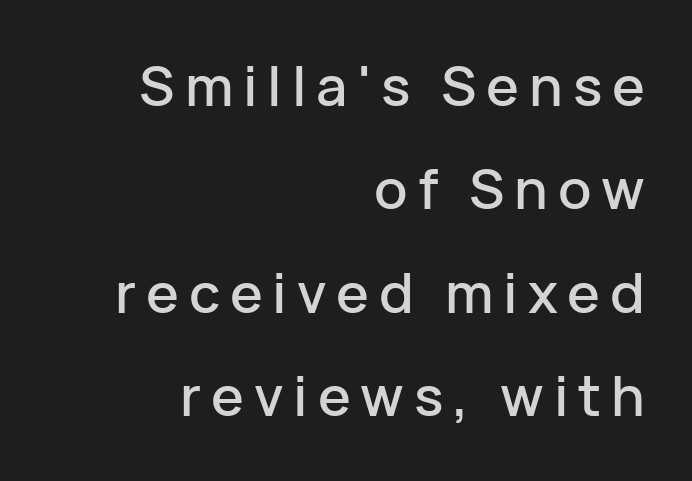
{"serif": "no", "italic": "no", "width": "normal", "stroke_contrast": "low", "x_height": "medium", "monospaced": "no", "underline": "no", "align": "right", "line_spacing_ratio": 1.88, "glyph_px": 55}
